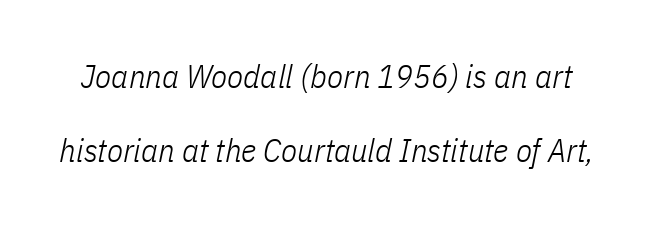
{"italic": "yes", "lean": "right", "slant_degrees": 11, "bold": "no", "weight": "light", "width": "condensed", "stroke_contrast": "low", "x_height": "medium", "monospaced": "no", "underline": "no", "line_spacing": "loose", "line_spacing_ratio": 2.24, "letter_spacing": "normal", "letter_spacing_em": 0.0, "glyph_px": 33}
